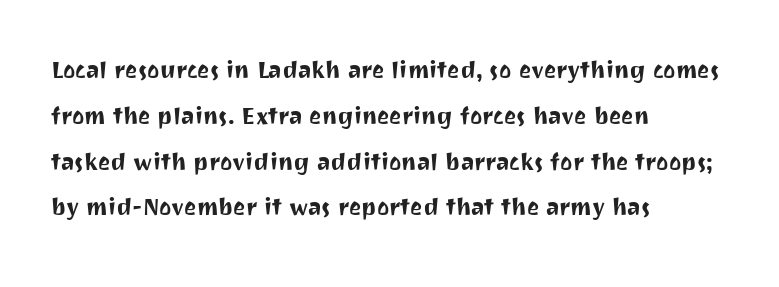
{"serif": "no", "italic": "no", "width": "normal", "stroke_contrast": "medium", "x_height": "medium", "monospaced": "no", "underline": "no", "align": "left", "line_spacing": "normal", "line_spacing_ratio": 1.58, "letter_spacing": "normal", "letter_spacing_em": 0.0, "glyph_px": 29}
